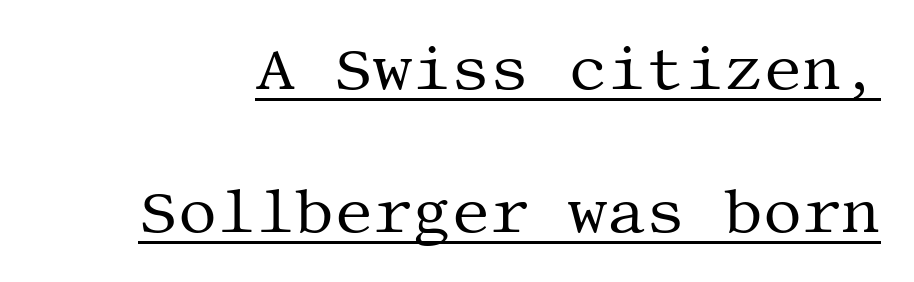
The image shows 61 px regular-weight serif type, upright; set loose line spacing (2.34x), normal letter spacing, underlined; medium stroke contrast and a large x-height.
